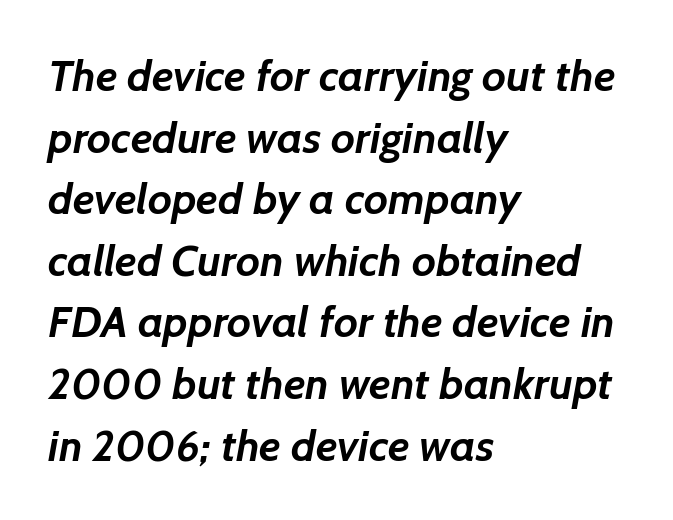
Leftover space on each line is placed entirely after the last word. You'd pick this weight for a headline — it's a proper bold. Does extra space separate the letters? No, they use regular spacing. No word sits above an underline. Classification — sans serif. Is this a fixed-width face? No — the glyphs have proportional, varying widths.
